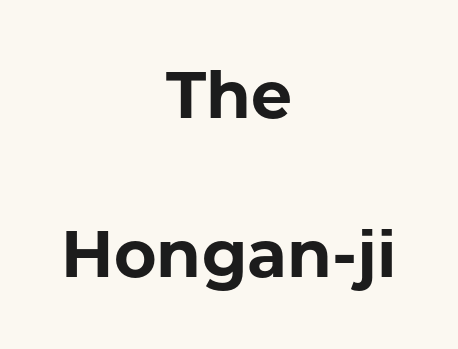
The image shows 65 px bold sans-serif type, upright; set centered, loose line spacing (2.44x), normal letter spacing, not underlined; low stroke contrast and a medium x-height.
